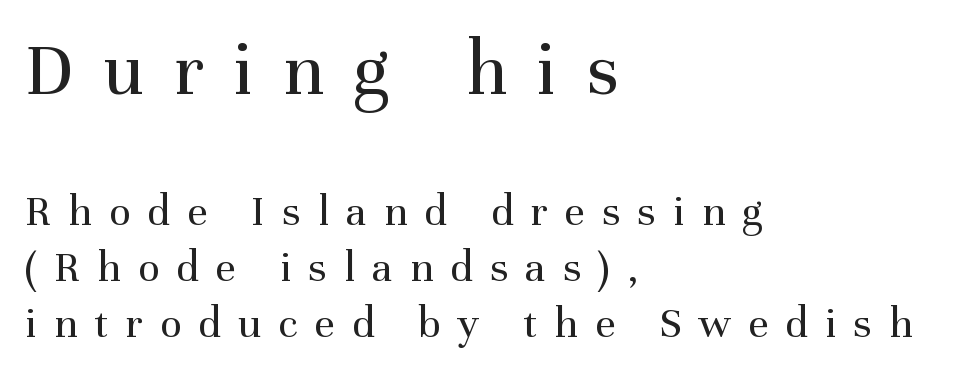
Nothing heavy about these letters — not bold at all. Note: serifs present on the glyphs. If you squint, the top block still reads clearly — it's the larger of the two. Compared with typical paragraphs, the rows here are spaced about the same. Descenders hang freely into open space.
